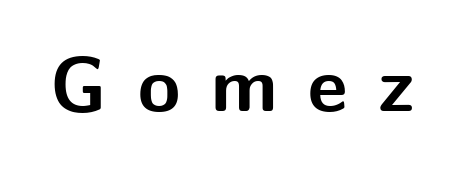
In terms of posture, this sample is upright. Does the type have serifs? No, each stem ends abruptly. Think of a printed novel: that variable character pitch is what you see here. Tracking value appears strongly positive — letters spread wide.
